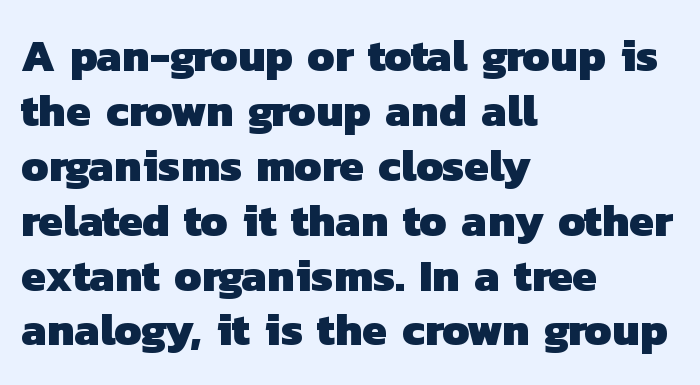
{"serif": "no", "bold": "yes", "weight": "heavy", "width": "normal", "stroke_contrast": "low", "x_height": "medium", "monospaced": "no", "underline": "no", "align": "left", "line_spacing_ratio": 1.22, "letter_spacing": "normal", "letter_spacing_em": 0.0, "glyph_px": 45}
